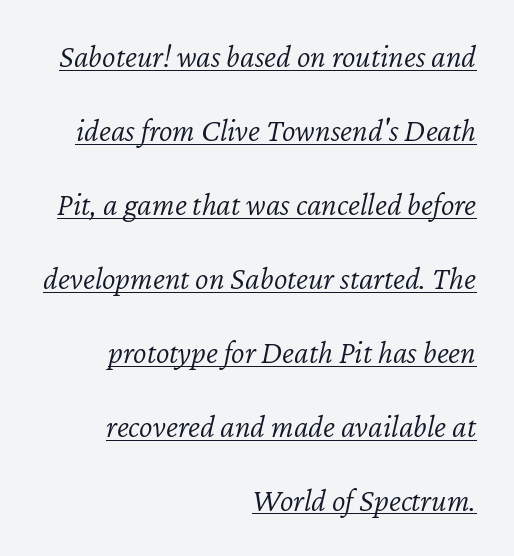
Descenders here cross a horizontal rule under the line. Teacher's note: observe the even right margin — that is flush-right alignment. Here the glyphs are tracked normally, forming tight word shapes. Think of a printed novel: that variable character pitch is what you see here. The characters are drawn with everyday or finer stroke widths. Line spacing here is loose.
